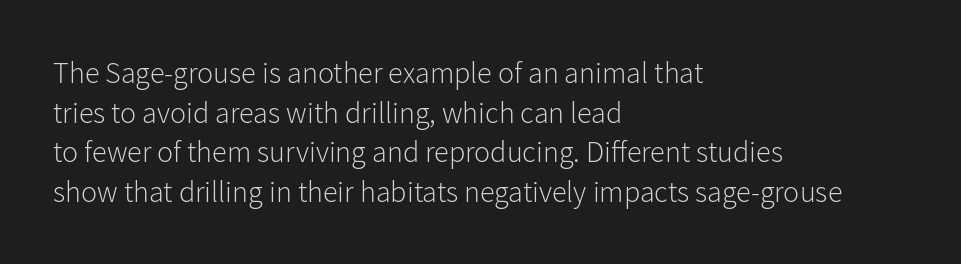
Q: Is the text bold? A: No.
Q: Is the text italic (slanted)? A: No, it is upright.
Q: Is the typeface a serif or a sans-serif typeface? A: Sans-serif.
Q: Is the text underlined? A: No.
Q: How is the paragraph aligned? A: Left-aligned.
Q: Is the spacing between letters normal or unusually wide? A: Normal.
Q: Is the spacing between lines tight, normal or loose? A: Normal.
Q: Width (condensed, normal, or wide)? A: Normal.
Q: Stroke contrast? A: Low.
Q: x-height? A: Medium.
Q: Monospaced? A: No.
